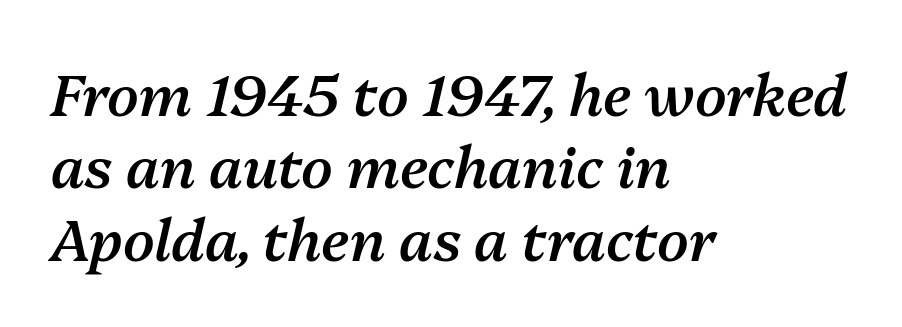
The image shows 57 px semibold type, italic (leaning right); set left-aligned, normal line spacing (1.27x), normal letter spacing, not underlined; medium stroke contrast and a medium x-height.
